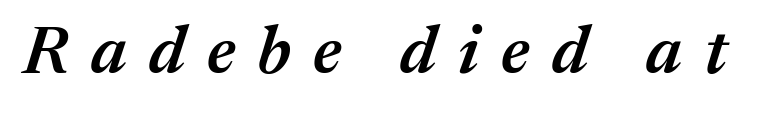
A somewhat darkened texture: the type is semibold rather than bold. The space directly below the letters is spotless. Would a proofreader flag this as italicized? Yes. The line texture is sparse and dotted thanks to wide tracking. A typesetter would call this proportional, since set widths differ per character.
